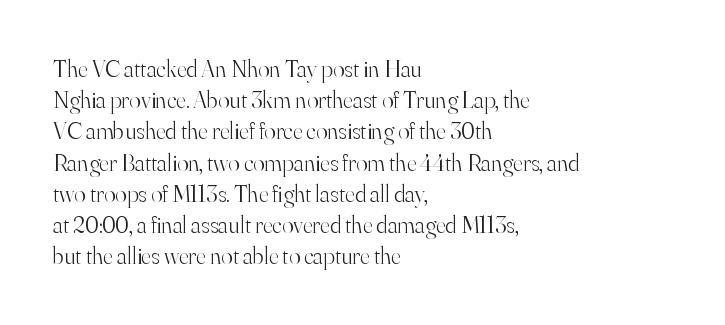
The image shows 24 px text type, upright; set left-aligned, normal line spacing (1.3x), normal letter spacing, not underlined.
